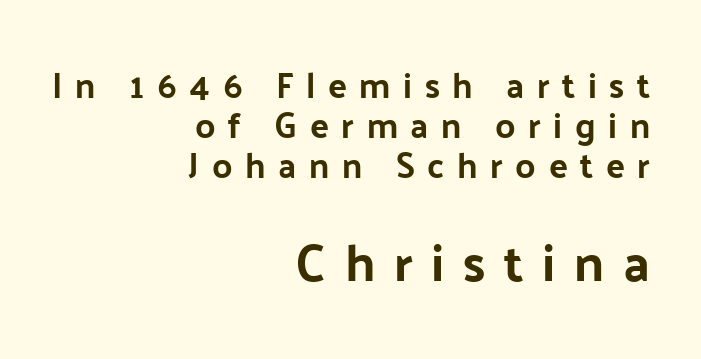
The image shows 52 px sans-serif type, upright; set right-aligned, tight line spacing (1.14x), unusually wide letter spacing (+0.36 em), not underlined; the second (bottom) block is 1.49x larger; low stroke contrast and a medium x-height.
